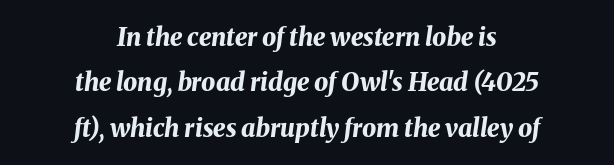
Q: Is the text bold? A: Yes.
Q: Is the text italic (slanted)? A: Yes, it leans right by about 8 degrees.
Q: Is the text underlined? A: No.
Q: How is the paragraph aligned? A: Centered.
Q: Is the spacing between letters normal or unusually wide? A: Normal.
